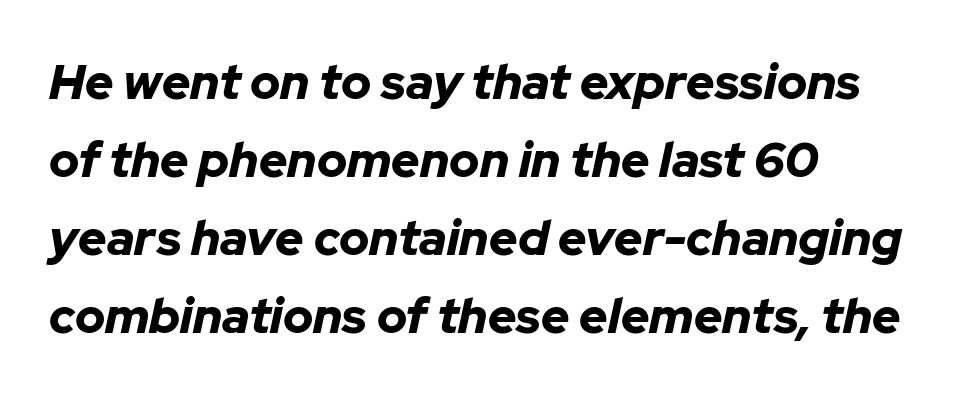
If you measured baseline to baseline, you'd find a middling distance. The passage shown is typed in a proportional face where columns would drift. Underline: absent. This sample uses an oblique cut, with every glyph tilted off the vertical.
